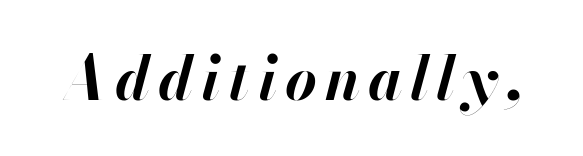
Q: Is the text bold? A: Yes.
Q: Is the text italic (slanted)? A: Yes, it leans right by about 13 degrees.
Q: Is the text underlined? A: No.
Q: Width (condensed, normal, or wide)? A: Normal.
Q: Stroke contrast? A: High.
Q: x-height? A: Small.
Q: Monospaced? A: No.
